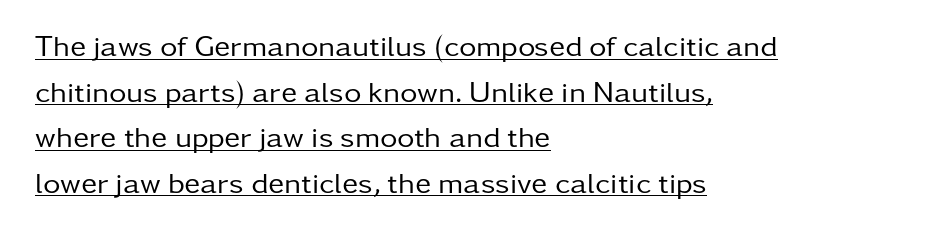
Notice how the stems are strictly vertical — no italics here. Default kerning and tracking; the words read as compact shapes. The typesetter chose a ragged-right arrangement here. Spacing verdict: proportional, widths tailored to each character.
